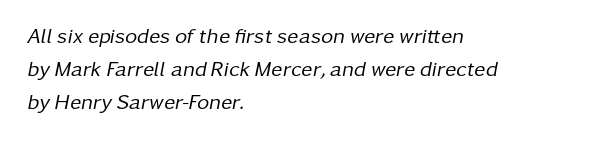
Q: Is the text bold? A: No.
Q: Is the text italic (slanted)? A: Yes, it leans right by about 11 degrees.
Q: Is the text underlined? A: No.
Q: How is the paragraph aligned? A: Left-aligned.
Q: Is the spacing between letters normal or unusually wide? A: Normal.
Q: Is the spacing between lines tight, normal or loose? A: Normal.
